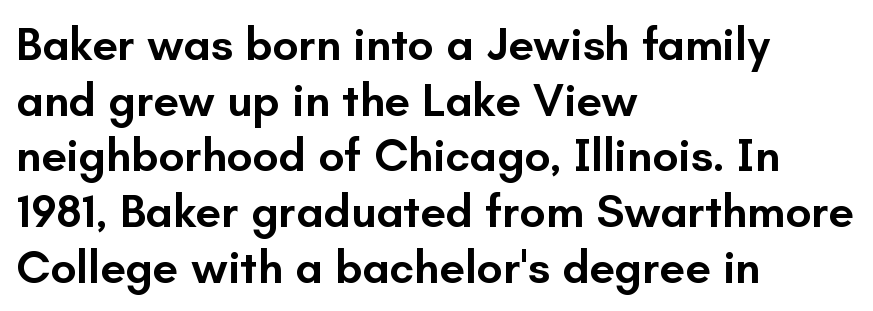
Q: Is the text bold? A: Semi-bold.
Q: Is the text italic (slanted)? A: No, it is upright.
Q: Is the typeface a serif or a sans-serif typeface? A: Sans-serif.
Q: Is the text underlined? A: No.
Q: How is the paragraph aligned? A: Left-aligned.
Q: Is the spacing between letters normal or unusually wide? A: Normal.
Q: Width (condensed, normal, or wide)? A: Normal.
Q: Stroke contrast? A: Low.
Q: x-height? A: Small.
Q: Monospaced? A: No.
